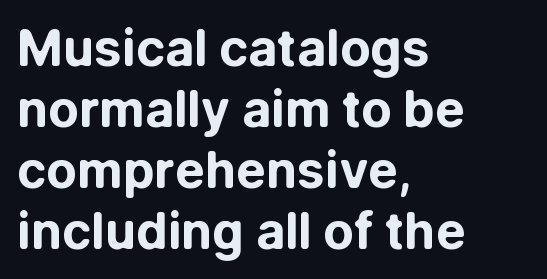
{"serif": "no", "italic": "no", "bold": "yes", "weight": "bold", "width": "normal", "stroke_contrast": "low", "x_height": "medium", "monospaced": "no", "underline": "no", "align": "left", "line_spacing_ratio": 1.22, "letter_spacing": "normal", "letter_spacing_em": 0.0, "glyph_px": 50}
